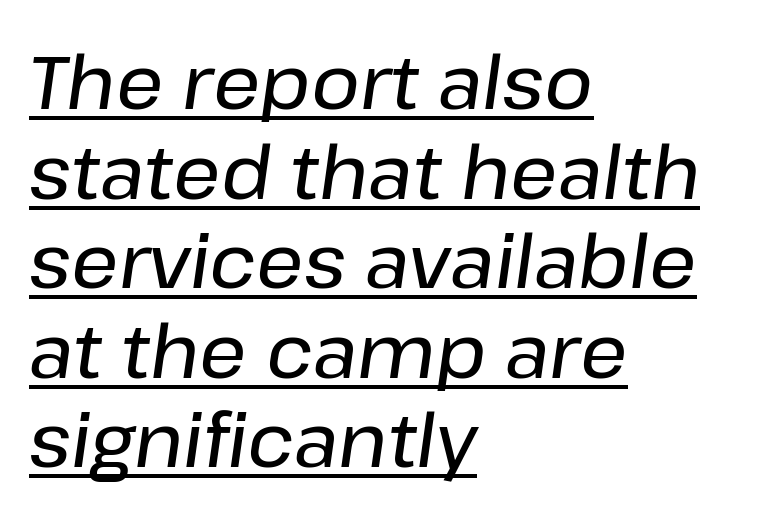
The image shows 74 px text type, italic (leaning right); set left-aligned, line spacing 1.21x, normal letter spacing, underlined; low stroke contrast and a medium x-height.
